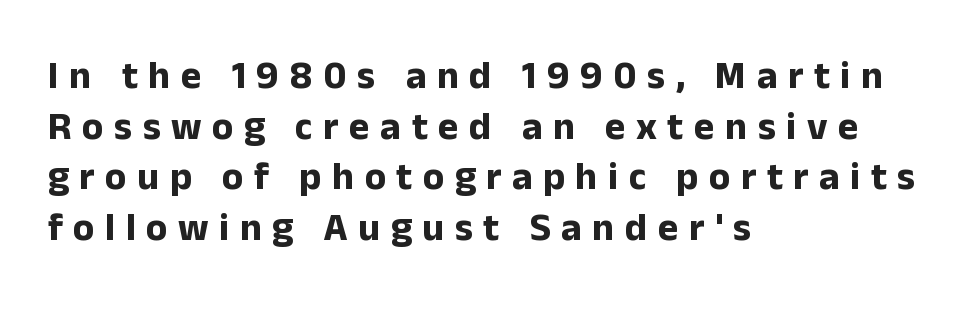
Q: Is the text bold? A: Yes.
Q: Is the text italic (slanted)? A: No, it is upright.
Q: Is the typeface a serif or a sans-serif typeface? A: Sans-serif.
Q: Is the text underlined? A: No.
Q: How is the paragraph aligned? A: Left-aligned.
Q: Is the spacing between letters normal or unusually wide? A: Unusually wide.
Q: Is the spacing between lines tight, normal or loose? A: Normal.
Q: Width (condensed, normal, or wide)? A: Normal.
Q: Stroke contrast? A: Low.
Q: x-height? A: Medium.
Q: Monospaced? A: No.
